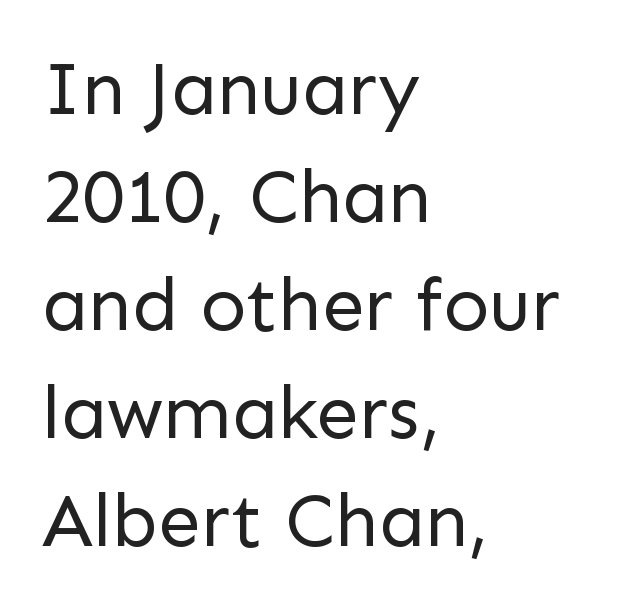
{"serif": "no", "italic": "no", "bold": "no", "weight": "regular", "width": "normal", "stroke_contrast": "low", "x_height": "medium", "monospaced": "no", "underline": "no", "align": "left", "line_spacing": "normal", "line_spacing_ratio": 1.42, "letter_spacing": "normal", "letter_spacing_em": 0.0, "glyph_px": 76}
